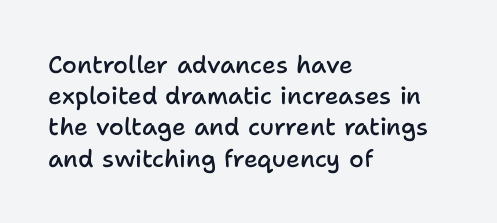
{"italic": "no", "bold": "semi", "underline": "no", "align": "left", "line_spacing": "normal", "line_spacing_ratio": 1.3, "letter_spacing": "normal", "letter_spacing_em": 0.0, "glyph_px": 24}
